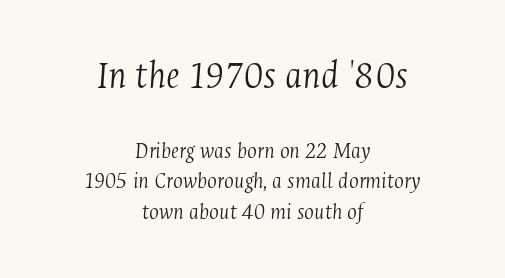
{"serif": "yes", "italic": "yes", "lean": "right", "slant_degrees": 4, "bold": "no", "weight": "light", "width": "condensed", "stroke_contrast": "medium", "x_height": "medium", "monospaced": "no", "underline": "no", "align": "center", "line_spacing": "normal", "line_spacing_ratio": 1.32, "letter_spacing": "normal", "letter_spacing_em": 0.0, "larger_block": "first", "size_ratio": 1.74, "glyph_px": 40}
